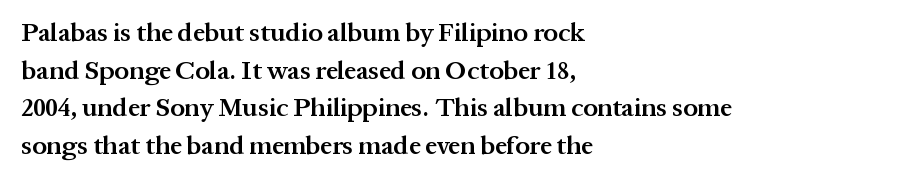
Reading down the column, the eye jumps a familiar distance to each next line. How are the letters spaced? Ordinarily, with no added tracking. The text block is weighted toward the left margin, trailing off unevenly rightward. The letters stand upright; this is a roman face.
